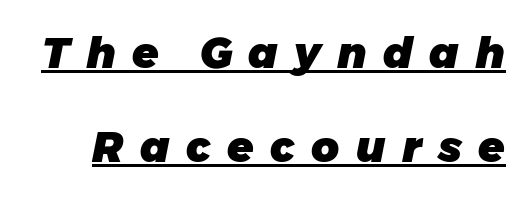
{"italic": "yes", "lean": "right", "slant_degrees": 11, "bold": "yes", "weight": "heavy", "width": "normal", "stroke_contrast": "low", "x_height": "medium", "monospaced": "no", "underline": "yes", "line_spacing": "loose", "line_spacing_ratio": 2.19, "letter_spacing": "wide", "letter_spacing_em": 0.38, "glyph_px": 43}
